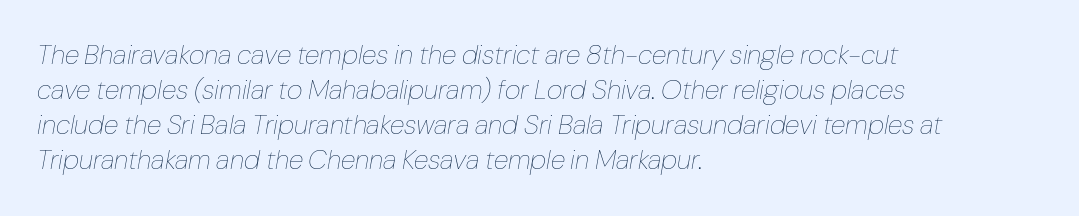
The compositor pushed each line to the left boundary. Stems here are at most as thick as an everyday book face. You could call the tracking neutral — neither tight nor loose. The leading is moderate, giving the passage an even texture.
